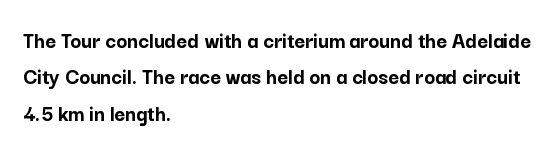
The text block is weighted toward the left margin, trailing off unevenly rightward. These lines carry a lot of weight — the face is fully bold. The letters stand upright; this is a roman face. Each row of text sits above clean, open space. This rendering leaves character spacing at its baseline value.
